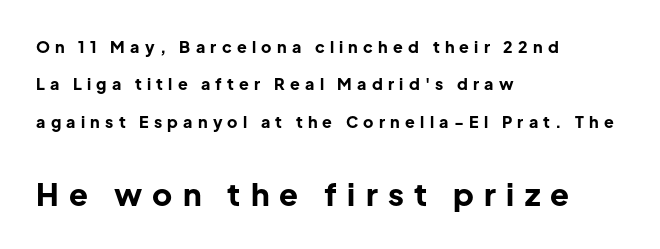
{"serif": "no", "italic": "no", "bold": "yes", "weight": "bold", "width": "normal", "stroke_contrast": "low", "x_height": "medium", "monospaced": "no", "underline": "no", "align": "left", "line_spacing": "loose", "line_spacing_ratio": 2.33, "letter_spacing": "wide", "letter_spacing_em": 0.33, "larger_block": "second", "size_ratio": 1.94, "glyph_px": 31}
